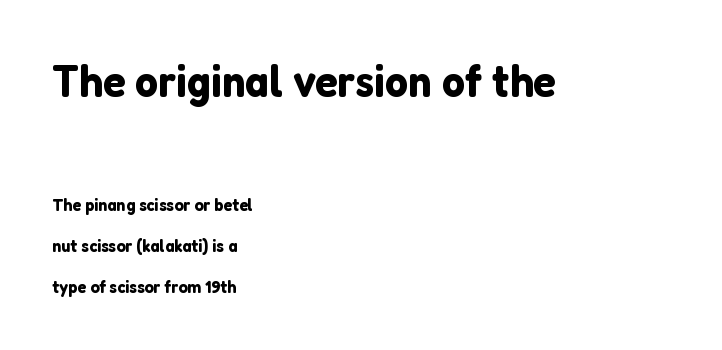
The image shows 46 px sans-serif type, upright; set left-aligned, loose line spacing (2.27x), normal letter spacing, not underlined; the first (top) block is 2.56x larger; low stroke contrast and a medium x-height.
